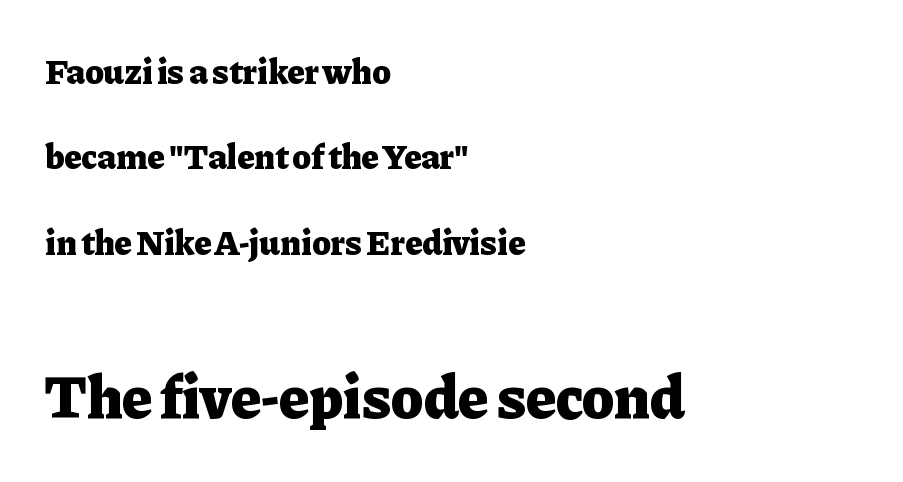
{"serif": "yes", "italic": "no", "bold": "yes", "weight": "heavy", "width": "normal", "stroke_contrast": "low", "x_height": "medium", "monospaced": "no", "underline": "no", "align": "left", "line_spacing": "loose", "line_spacing_ratio": 2.44, "letter_spacing": "normal", "letter_spacing_em": 0.0, "larger_block": "second", "size_ratio": 1.74, "glyph_px": 61}
